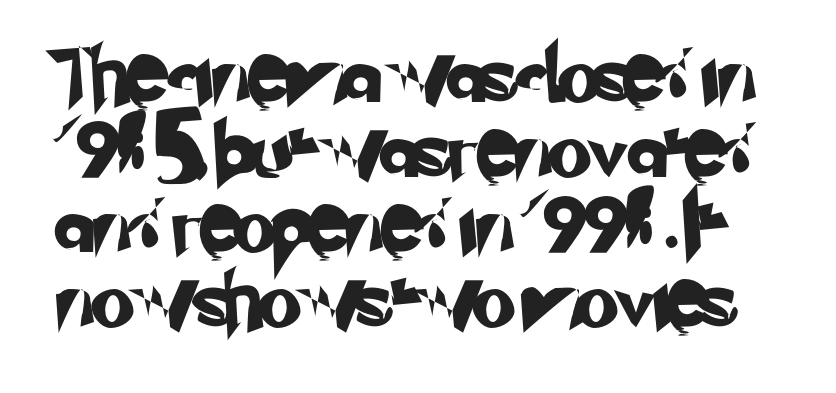
The image shows 56 px sans-serif type; set normal line spacing (1.34x), normal letter spacing, not underlined; low stroke contrast and a small x-height.
